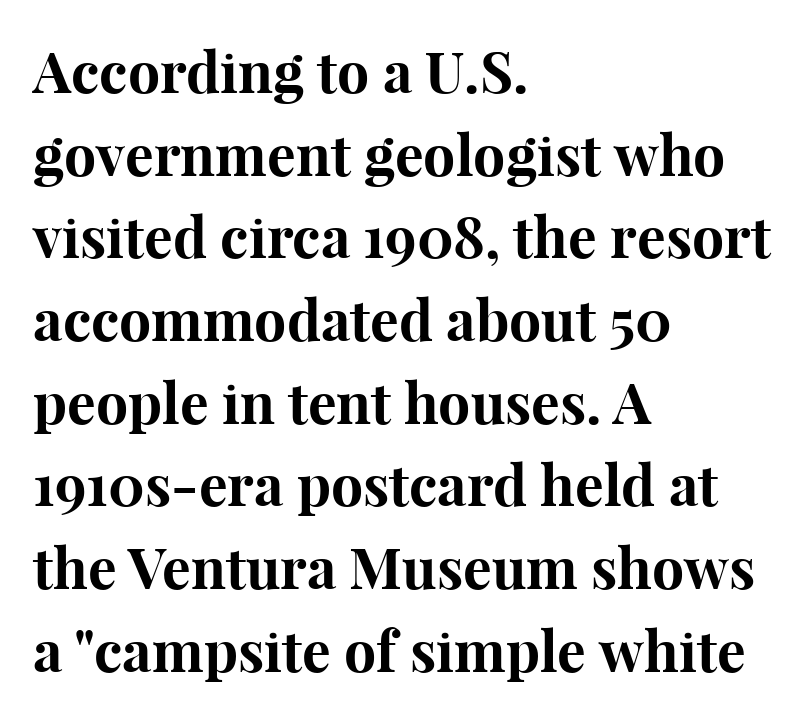
Is there much room between lines? A standard amount, neither cramped nor airy. Looks like regular typesetting: each glyph gets only the width it needs. Glyph-to-glyph distance matches everyday printed text. Quick note: underline off.
